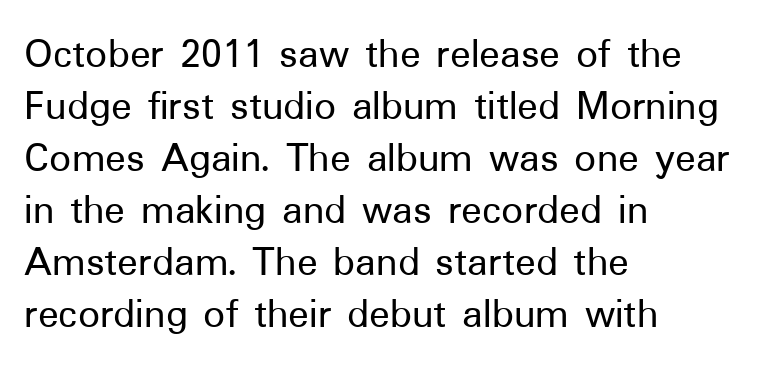
{"serif": "no", "italic": "no", "width": "normal", "stroke_contrast": "low", "x_height": "medium", "monospaced": "no", "underline": "no", "align": "left", "line_spacing_ratio": 1.21, "letter_spacing": "normal", "letter_spacing_em": 0.0, "glyph_px": 43}
